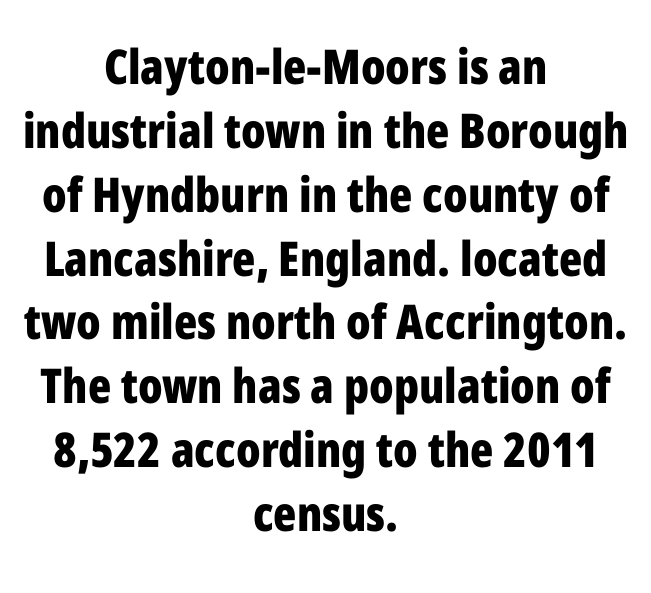
Q: Is the text bold? A: Yes.
Q: Is the text italic (slanted)? A: No, it is upright.
Q: Is the typeface a serif or a sans-serif typeface? A: Sans-serif.
Q: Is the text underlined? A: No.
Q: How is the paragraph aligned? A: Centered.
Q: Is the spacing between letters normal or unusually wide? A: Normal.
Q: Is the spacing between lines tight, normal or loose? A: Normal.
Q: Width (condensed, normal, or wide)? A: Condensed.
Q: Stroke contrast? A: Low.
Q: x-height? A: Medium.
Q: Monospaced? A: No.
